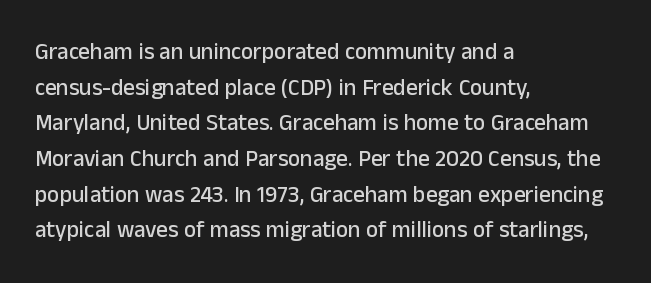
Q: Is the text italic (slanted)? A: No, it is upright.
Q: Is the text underlined? A: No.
Q: How is the paragraph aligned? A: Left-aligned.
Q: Is the spacing between letters normal or unusually wide? A: Normal.
Q: Is the spacing between lines tight, normal or loose? A: Normal.
